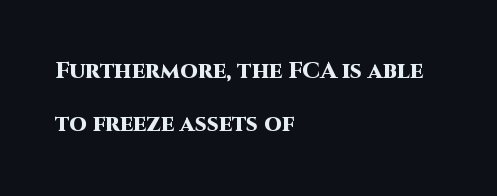
The passage is arranged the way most books set body copy — flush left. Caption: bold face, heavy strokes. Quick note: interline space is abundant. In terms of posture, this sample is upright. Rule under the text: the space is simply empty.
